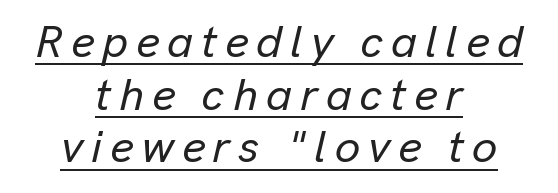
The image shows 45 px text type, italic (leaning right); set centered, line spacing 1.17x, underlined; low stroke contrast and a medium x-height.
